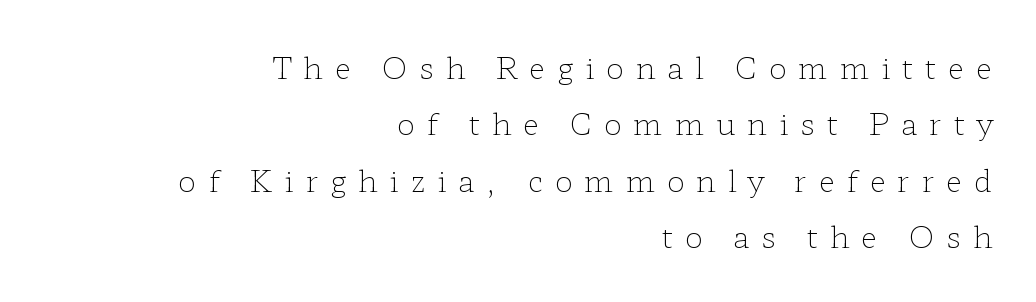
The image shows 30 px light, wide serif type, upright; set right-aligned, line spacing 1.88x, unusually wide letter spacing (+0.39 em), not underlined; low stroke contrast and a medium x-height.
